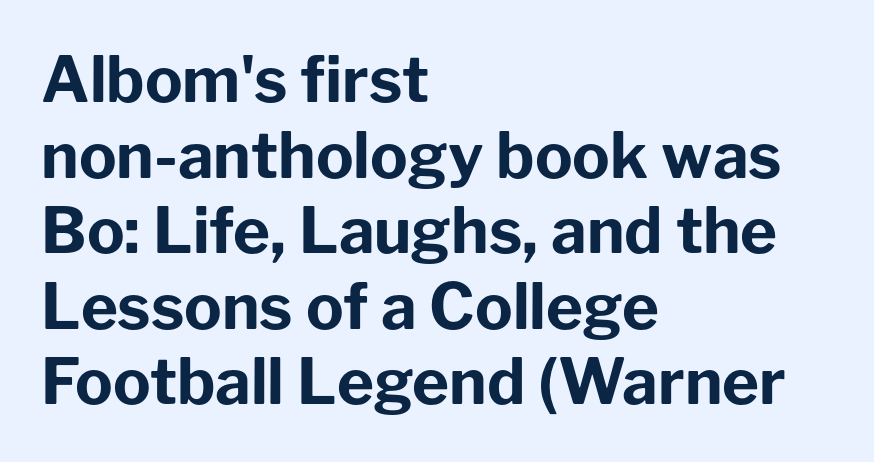
{"serif": "no", "italic": "no", "bold": "yes", "weight": "bold", "width": "normal", "stroke_contrast": "low", "x_height": "medium", "monospaced": "no", "underline": "no", "align": "left", "line_spacing_ratio": 1.2, "letter_spacing": "normal", "letter_spacing_em": 0.0, "glyph_px": 63}
